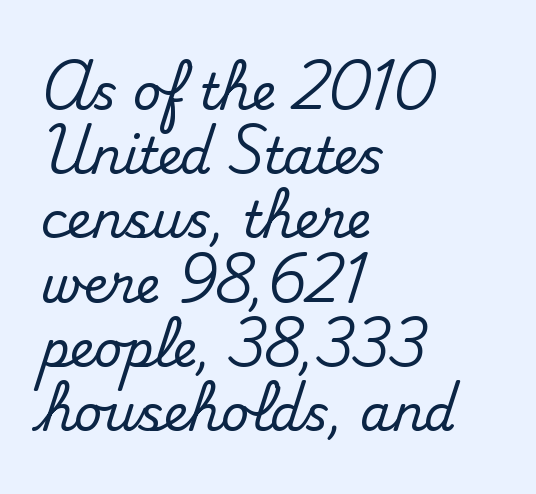
The image shows 49 px serif type; set left-aligned, normal line spacing (1.31x), normal letter spacing, not underlined; medium stroke contrast and a small x-height.
